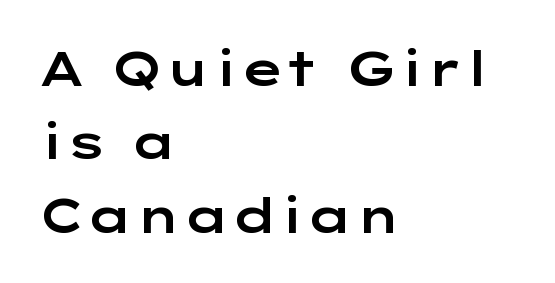
Q: Is the text italic (slanted)? A: No, it is upright.
Q: Is the typeface a serif or a sans-serif typeface? A: Sans-serif.
Q: Is the text underlined? A: No.
Q: How is the paragraph aligned? A: Left-aligned.
Q: Is the spacing between letters normal or unusually wide? A: Normal.
Q: Is the spacing between lines tight, normal or loose? A: Normal.
Q: Width (condensed, normal, or wide)? A: Wide.
Q: Stroke contrast? A: Low.
Q: x-height? A: Medium.
Q: Monospaced? A: No.
